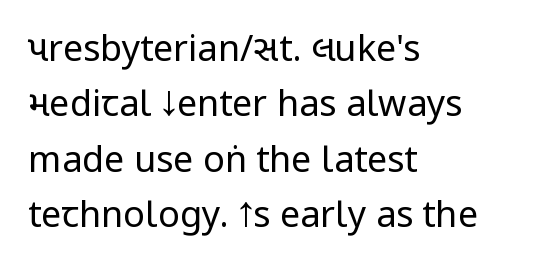
{"serif": "no", "italic": "no", "bold": "no", "weight": "regular", "width": "condensed", "stroke_contrast": "low", "x_height": "large", "monospaced": "no", "underline": "no", "align": "left", "line_spacing": "normal", "line_spacing_ratio": 1.54, "letter_spacing": "normal", "letter_spacing_em": 0.0, "glyph_px": 36}
